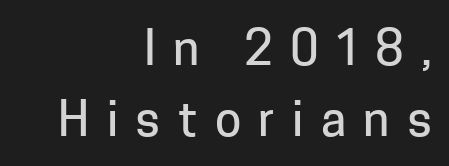
This rendering widens character spacing well past its baseline value. Serifs: no, the terminals of the letterforms are clean. Line spacing here is normal. Do the characters align in a grid? No, the font is proportional.
